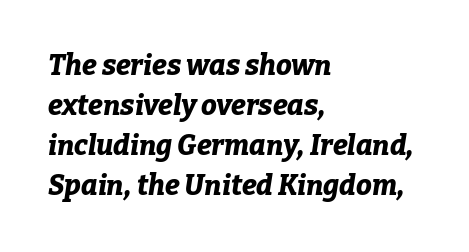
The image shows 28 px bold type, italic (leaning right); set left-aligned, normal line spacing (1.43x), normal letter spacing, not underlined; low stroke contrast and a medium x-height.
